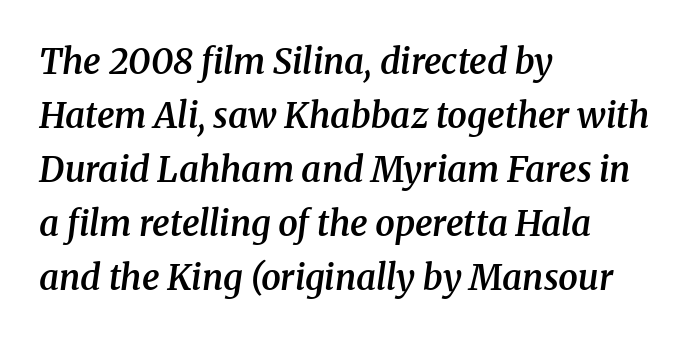
{"serif": "yes", "italic": "yes", "lean": "right", "slant_degrees": 8, "bold": "semi", "weight": "semibold", "width": "normal", "stroke_contrast": "medium", "x_height": "medium", "monospaced": "no", "underline": "no", "align": "left", "line_spacing": "normal", "line_spacing_ratio": 1.54, "letter_spacing": "normal", "letter_spacing_em": 0.0, "glyph_px": 35}
